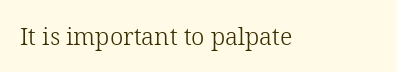
Only glyphs here, with clear space below each row. Notice how the stems are strictly vertical — no italics here. Between one letter and the next there's only the usual sliver of space. Is this a heavy cut? Hardly; it is regular or lighter.
